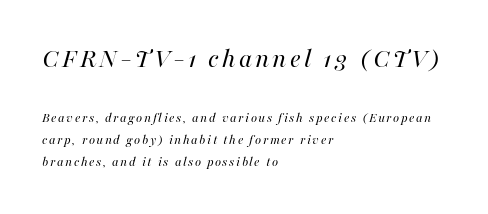
The image shows 28 px regular-weight type, italic (leaning right); set left-aligned, normal line spacing (1.59x), not underlined; the first (top) block is 2.0x larger; high stroke contrast and a medium x-height.
